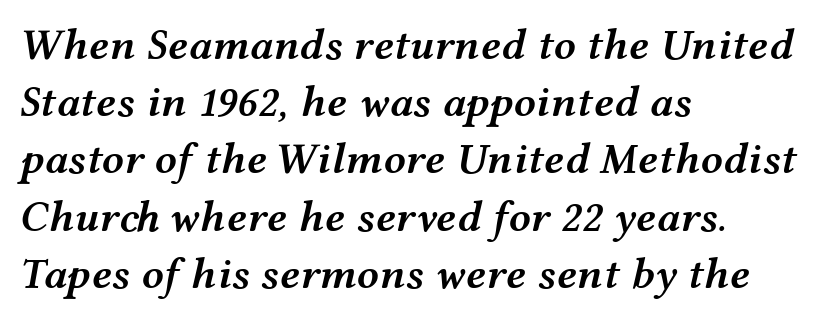
Q: Is the text bold? A: Semi-bold.
Q: Is the text italic (slanted)? A: Yes, it leans right by about 12 degrees.
Q: Is the text underlined? A: No.
Q: How is the paragraph aligned? A: Left-aligned.
Q: Is the spacing between letters normal or unusually wide? A: Normal.
Q: Is the spacing between lines tight, normal or loose? A: Normal.
Q: Width (condensed, normal, or wide)? A: Wide.
Q: Stroke contrast? A: Medium.
Q: x-height? A: Medium.
Q: Monospaced? A: No.
